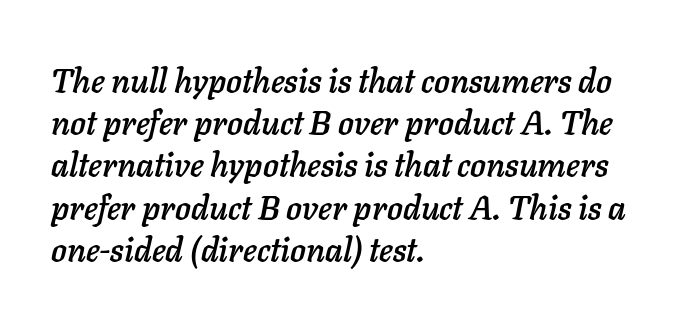
{"italic": "yes", "lean": "right", "slant_degrees": 11, "width": "normal", "stroke_contrast": "low", "x_height": "medium", "monospaced": "no", "underline": "no", "align": "left", "line_spacing": "normal", "line_spacing_ratio": 1.28, "letter_spacing": "normal", "letter_spacing_em": 0.0, "glyph_px": 33}
